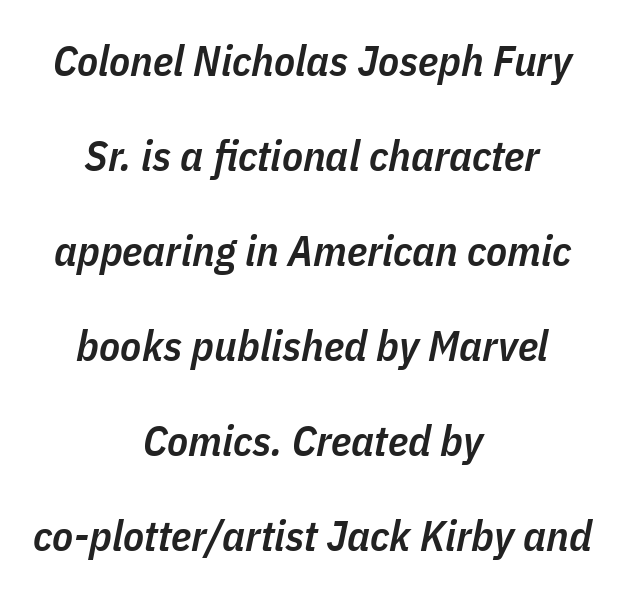
Q: Is the text bold? A: Semi-bold.
Q: Is the text italic (slanted)? A: Yes, it leans right by about 11 degrees.
Q: Is the text underlined? A: No.
Q: How is the paragraph aligned? A: Centered.
Q: Is the spacing between letters normal or unusually wide? A: Normal.
Q: Is the spacing between lines tight, normal or loose? A: Loose.
Q: Width (condensed, normal, or wide)? A: Condensed.
Q: Stroke contrast? A: Low.
Q: x-height? A: Medium.
Q: Monospaced? A: No.
